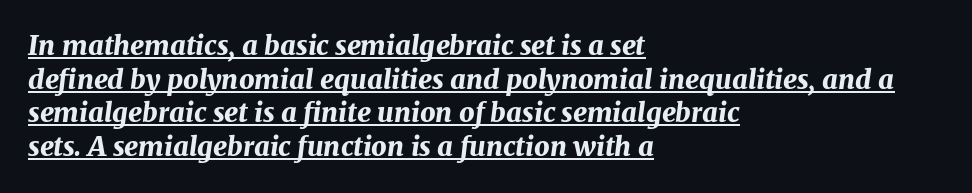
An italicized treatment has been applied to the whole sample. Thick stems and heavy bowls — unmistakably bold. Notice how a bar underscores the lettering throughout. No extra tracking has been applied to these lines. A normal amount of white space separates one row of letters from the next.
